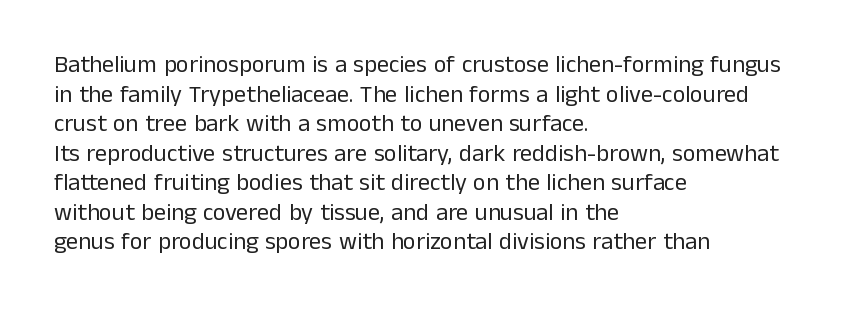
The image shows 24 px text type, upright; set left-aligned, line spacing 1.23x, normal letter spacing, not underlined.
